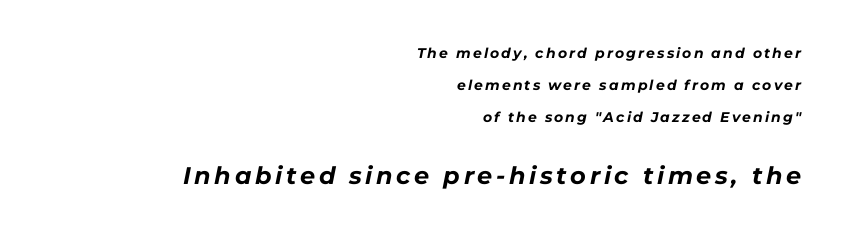
The image shows 24 px bold type, italic (leaning right); set right-aligned, loose line spacing (2.3x), not underlined; the second (bottom) block is 1.71x larger.
